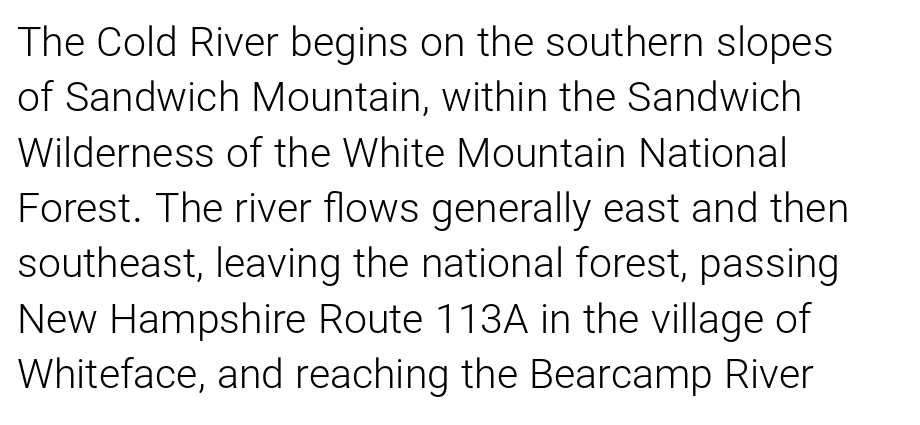
Q: Is the text bold? A: No.
Q: Is the text italic (slanted)? A: No, it is upright.
Q: Is the typeface a serif or a sans-serif typeface? A: Sans-serif.
Q: Is the text underlined? A: No.
Q: How is the paragraph aligned? A: Left-aligned.
Q: Is the spacing between letters normal or unusually wide? A: Normal.
Q: Is the spacing between lines tight, normal or loose? A: Normal.
Q: Width (condensed, normal, or wide)? A: Normal.
Q: Stroke contrast? A: Low.
Q: x-height? A: Medium.
Q: Monospaced? A: No.
